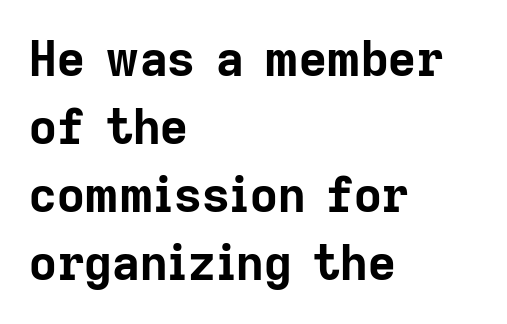
Proportional: the letters do not fall into vertical columns. No extra tracking has been applied to these lines. I'd call this a sans setting — the letters go barefoot. These lines stack with their left ends in a neat column. The vertical gap from one line to the next is medium.
